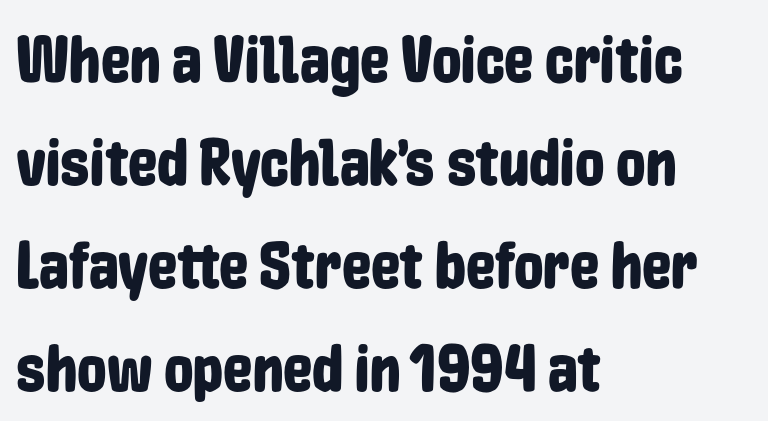
The image shows 66 px condensed sans-serif type, upright; set left-aligned, normal line spacing (1.56x), normal letter spacing, not underlined; low stroke contrast and a medium x-height.
